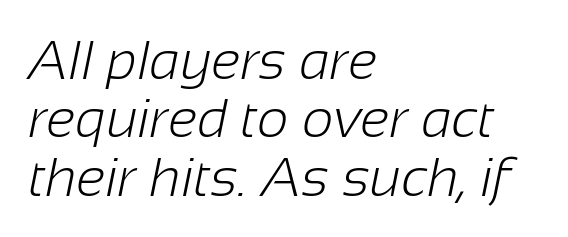
No letter is thick-stroked: the sample isn't bold. Note the varied advance widths — an 'i' is clearly narrower than an 'm'. The tracking reads as untouched default to a designer's eye. The space between consecutive lines is stingy. Decoration check: the copy has no underline. The setting favours the left margin, as ordinary paragraphs usually do.
